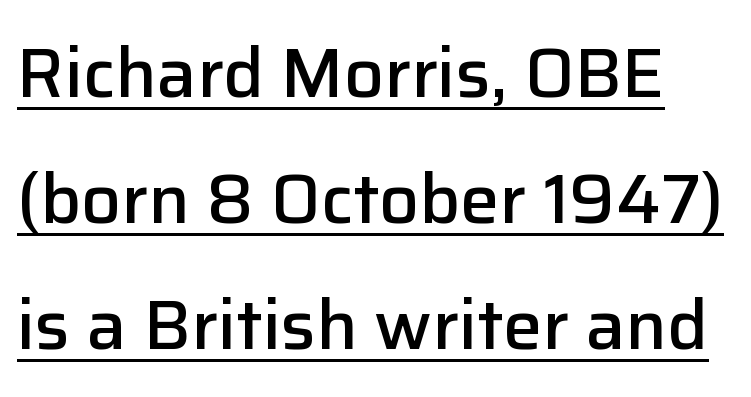
The font family rendered here belongs to the sans-serif group. Character widths vary here, with narrow letters taking less room than wide ones. The face used here is rendered with its standard letterfit. Slightly chunky letters — semibold, I'd say, not full bold.
